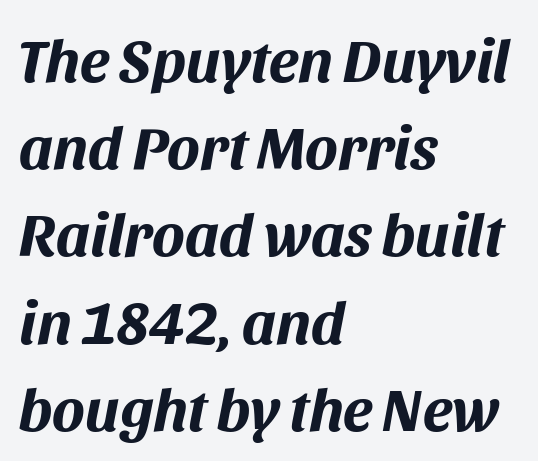
The image shows 61 px bold type, italic (leaning right); set left-aligned, normal line spacing (1.43x), normal letter spacing, not underlined; medium stroke contrast and a large x-height.
